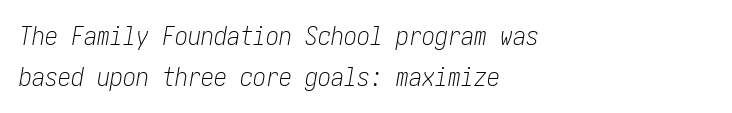
Q: Is the text bold? A: No.
Q: Is the text italic (slanted)? A: Yes, it leans right by about 10 degrees.
Q: Is the text underlined? A: No.
Q: How is the paragraph aligned? A: Left-aligned.
Q: Is the spacing between letters normal or unusually wide? A: Normal.
Q: Is the spacing between lines tight, normal or loose? A: Normal.
